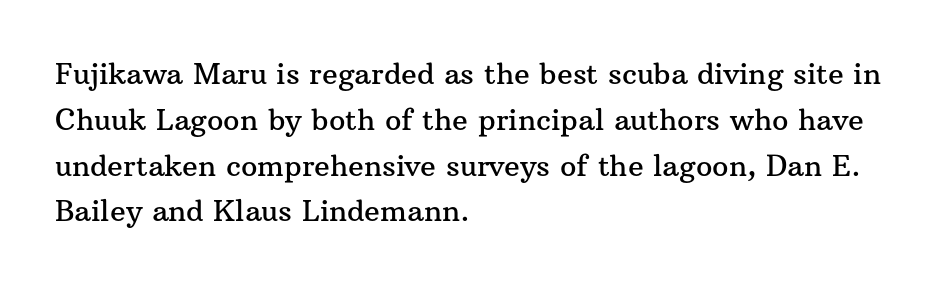
{"serif": "yes", "italic": "no", "width": "normal", "stroke_contrast": "medium", "x_height": "medium", "monospaced": "no", "underline": "no", "align": "left", "line_spacing": "normal", "line_spacing_ratio": 1.58, "letter_spacing": "normal", "letter_spacing_em": 0.0, "glyph_px": 29}
